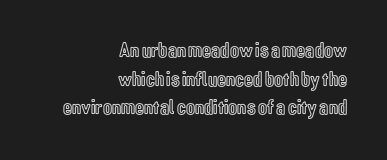
{"italic": "no", "underline": "no", "align": "right", "line_spacing": "normal", "line_spacing_ratio": 1.36, "letter_spacing": "normal", "letter_spacing_em": 0.0, "glyph_px": 21}
